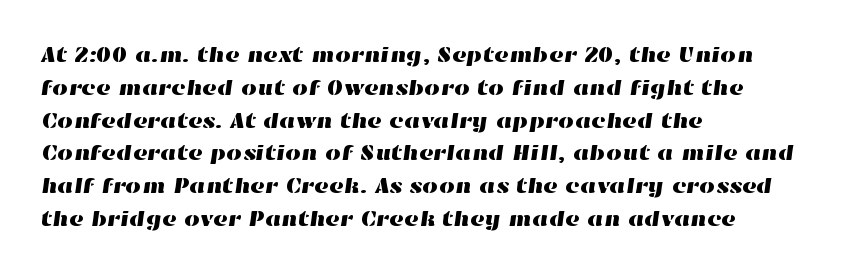
{"underline": "no", "align": "left", "line_spacing": "normal", "line_spacing_ratio": 1.49, "letter_spacing": "normal", "letter_spacing_em": 0.0, "glyph_px": 22}
